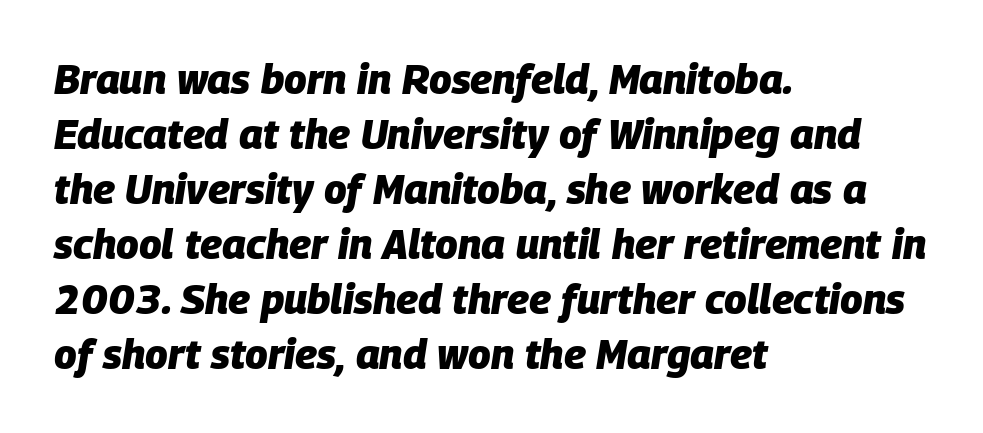
{"italic": "yes", "lean": "right", "slant_degrees": 9, "bold": "yes", "weight": "heavy", "width": "normal", "stroke_contrast": "low", "x_height": "large", "monospaced": "no", "underline": "no", "align": "left", "line_spacing": "normal", "line_spacing_ratio": 1.34, "letter_spacing": "normal", "letter_spacing_em": 0.0, "glyph_px": 41}
